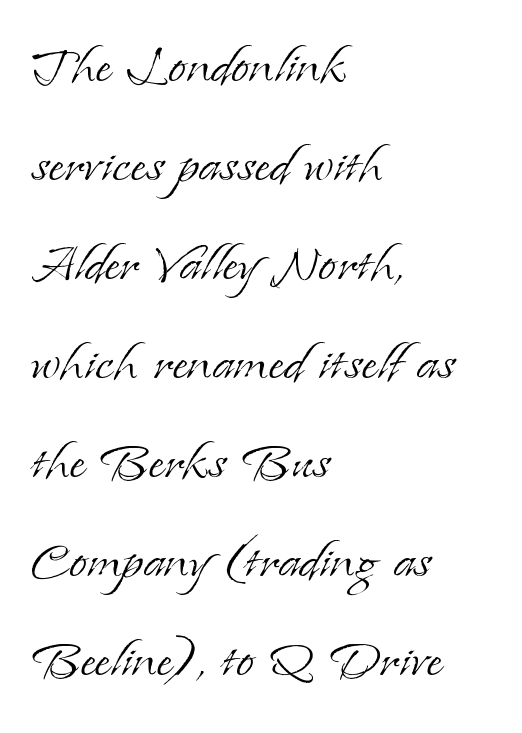
Q: Is the text bold? A: No.
Q: Is the text italic (slanted)? A: Yes.
Q: Is the typeface a serif or a sans-serif typeface? A: Serif.
Q: Is the text underlined? A: No.
Q: How is the paragraph aligned? A: Left-aligned.
Q: Is the spacing between letters normal or unusually wide? A: Normal.
Q: Is the spacing between lines tight, normal or loose? A: Normal.
Q: Width (condensed, normal, or wide)? A: Normal.
Q: Stroke contrast? A: Low.
Q: x-height? A: Small.
Q: Monospaced? A: No.
